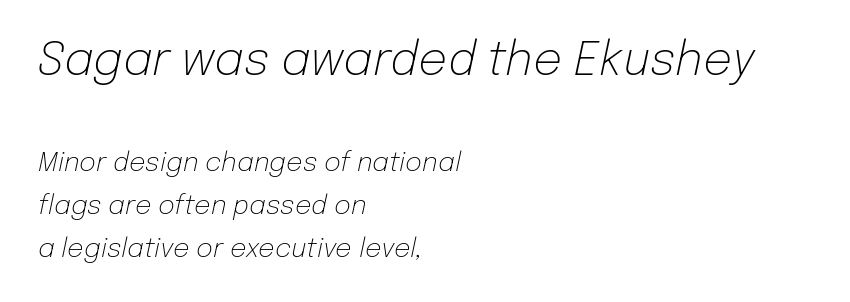
The typesetting does not lean heavy: it is not bold. Character widths vary here, with narrow letters taking less room than wide ones. The setting favours the left margin, as ordinary paragraphs usually do. Notice how the stems are inclined rather than vertical — that's the hallmark of italics. The block of text has a typical density, with ordinary space between rows. Check the space under the baseline: it is left empty.
